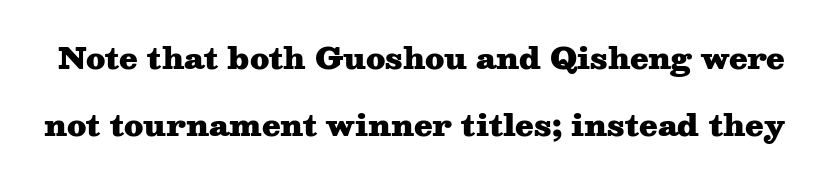
The image shows 30 px heavy, wide serif type, upright; set loose line spacing (2.23x), normal letter spacing, not underlined; medium stroke contrast and a medium x-height.
